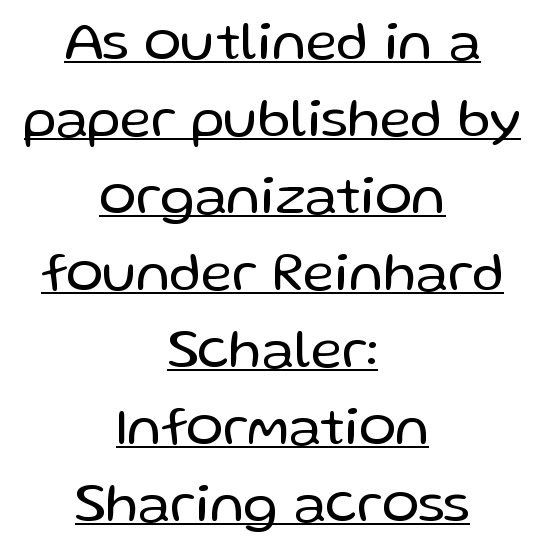
Q: Is the text bold? A: No.
Q: Is the text italic (slanted)? A: No, it is upright.
Q: Is the typeface a serif or a sans-serif typeface? A: Sans-serif.
Q: Is the text underlined? A: Yes.
Q: How is the paragraph aligned? A: Centered.
Q: Is the spacing between letters normal or unusually wide? A: Normal.
Q: Is the spacing between lines tight, normal or loose? A: Normal.
Q: Width (condensed, normal, or wide)? A: Normal.
Q: Stroke contrast? A: Low.
Q: x-height? A: Medium.
Q: Monospaced? A: No.
